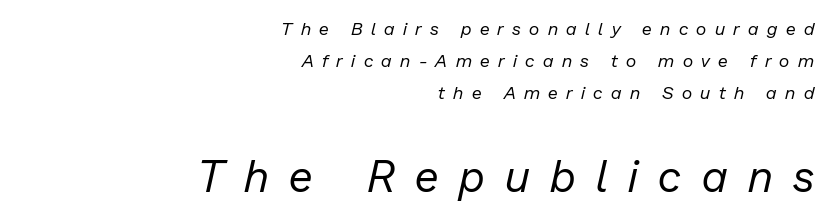
Q: Is the text bold? A: No.
Q: Is the text italic (slanted)? A: Yes, it leans right by about 13 degrees.
Q: Is the text underlined? A: No.
Q: How is the paragraph aligned? A: Right-aligned.
Q: Is the spacing between letters normal or unusually wide? A: Unusually wide.
Q: Which block of text is set in a larger size, the first (top) or the second (bottom)? A: The second (bottom) one.
Q: Width (condensed, normal, or wide)? A: Normal.
Q: Stroke contrast? A: Low.
Q: x-height? A: Medium.
Q: Monospaced? A: No.
